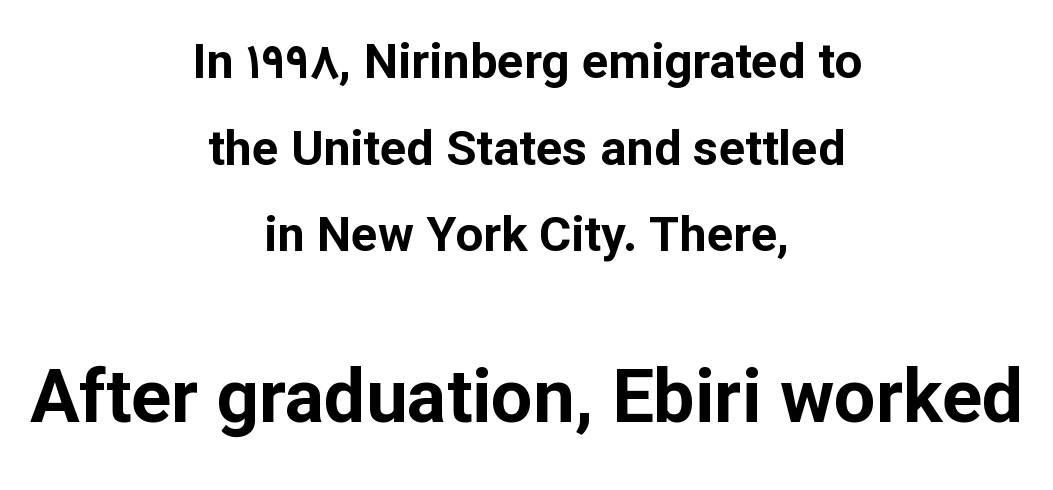
The image shows 74 px bold sans-serif type, upright; set centered, line spacing 1.77x, normal letter spacing, not underlined; the second (bottom) block is 1.51x larger; low stroke contrast and a medium x-height.
